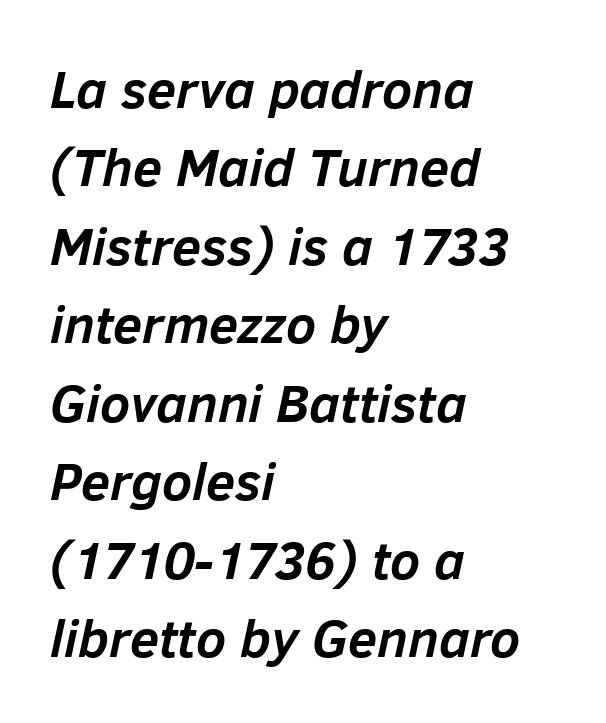
Q: Is the text bold? A: Yes.
Q: Is the text italic (slanted)? A: Yes, it leans right by about 12 degrees.
Q: Is the text underlined? A: No.
Q: How is the paragraph aligned? A: Left-aligned.
Q: Is the spacing between letters normal or unusually wide? A: Normal.
Q: Is the spacing between lines tight, normal or loose? A: Normal.
Q: Width (condensed, normal, or wide)? A: Normal.
Q: Stroke contrast? A: Low.
Q: x-height? A: Medium.
Q: Monospaced? A: No.
